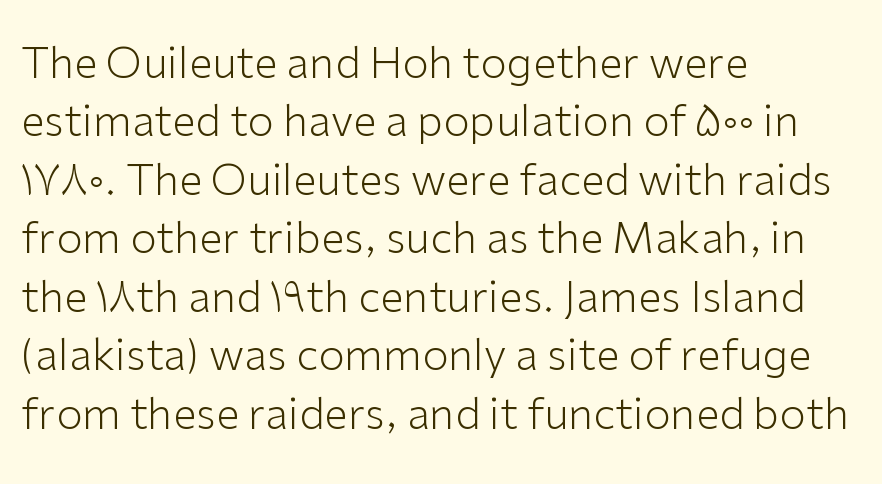
{"serif": "no", "italic": "no", "bold": "no", "weight": "light", "width": "normal", "stroke_contrast": "low", "x_height": "medium", "monospaced": "no", "underline": "no", "align": "left", "line_spacing": "normal", "line_spacing_ratio": 1.36, "letter_spacing": "normal", "letter_spacing_em": 0.0, "glyph_px": 43}
